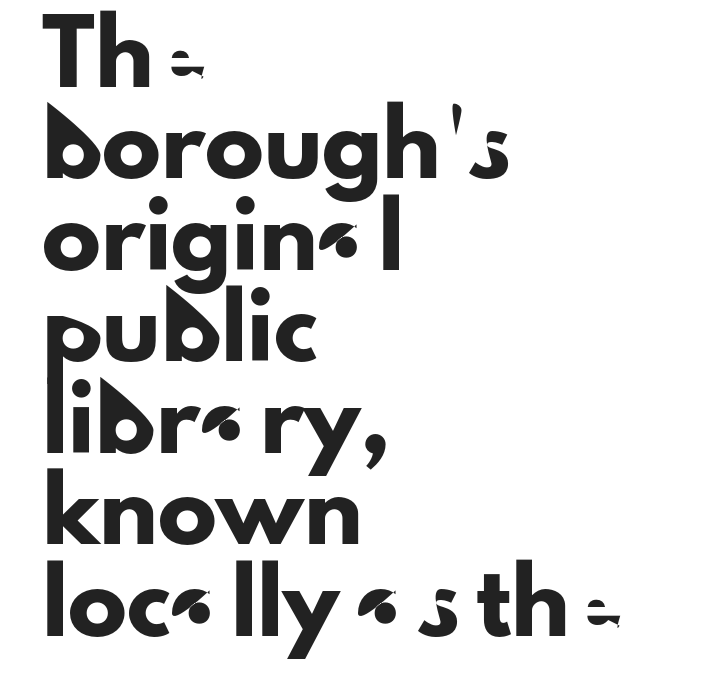
These lines are set flush left with a ragged right edge. If you measured baseline to baseline, you'd find a middling distance. Varying glyph widths throughout — classic text-font behaviour. The horizontal fit of the characters is conventional and even. Do the letters lean? They stand straight. Any mark beneath the type? The region is blank.
